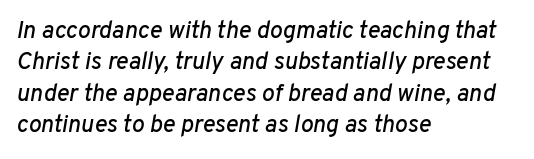
The image shows 24 px text type, italic (leaning right); set left-aligned, normal line spacing (1.31x), normal letter spacing, not underlined.
